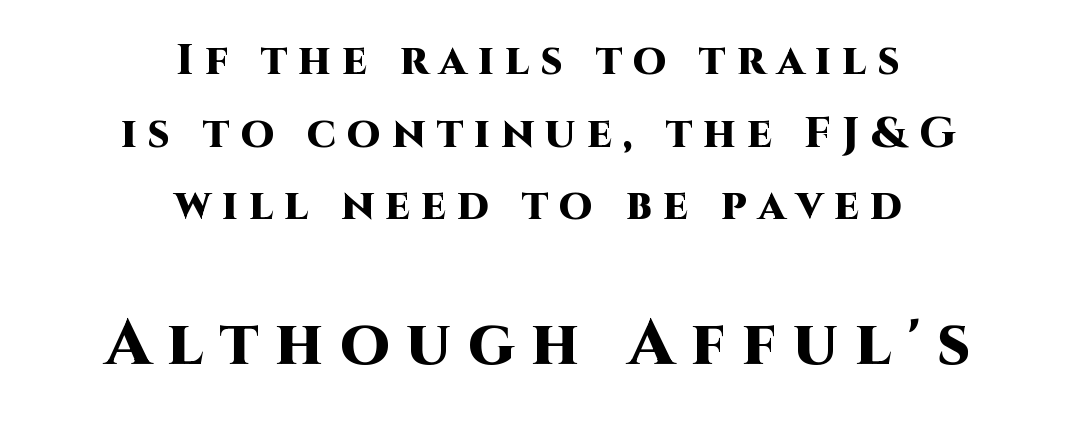
The letters in the lower block stand taller than those in the block above. Serif or sans? Sans — the stroke terminals are bare. Is this a fixed-width face? No — the glyphs have proportional, varying widths. Every letter is thick-stroked: bold, no question. Look at the tracking — it's clearly loosened, letters drifting apart.
